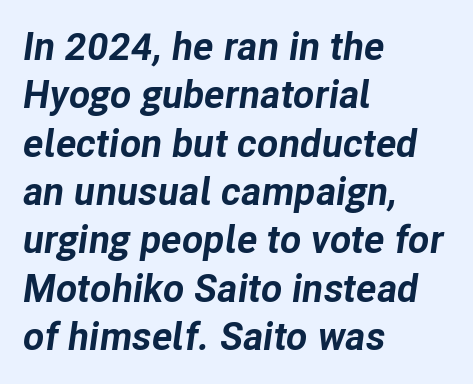
Q: Is the text bold? A: Yes.
Q: Is the text italic (slanted)? A: Yes, it leans right by about 8 degrees.
Q: Is the text underlined? A: No.
Q: How is the paragraph aligned? A: Left-aligned.
Q: Is the spacing between letters normal or unusually wide? A: Normal.
Q: Width (condensed, normal, or wide)? A: Normal.
Q: Stroke contrast? A: Low.
Q: x-height? A: Medium.
Q: Monospaced? A: No.
